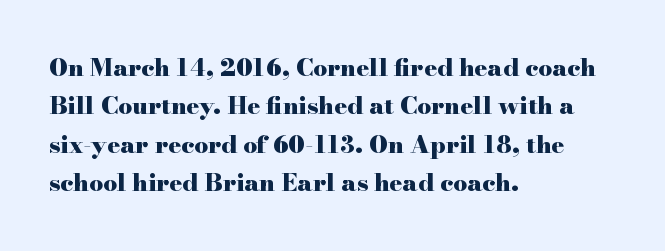
The image shows 24 px bold type, upright; set left-aligned, normal line spacing (1.6x), normal letter spacing, not underlined.
